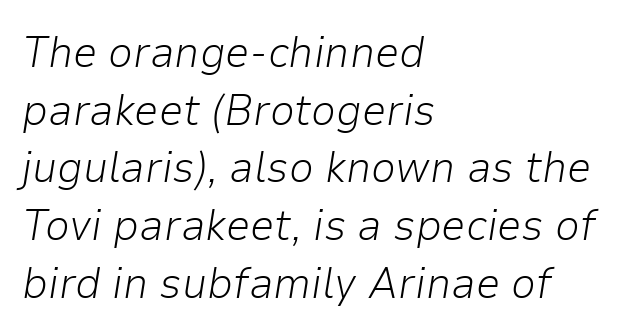
{"italic": "yes", "lean": "right", "slant_degrees": 9, "bold": "no", "weight": "light", "width": "normal", "stroke_contrast": "low", "x_height": "medium", "monospaced": "no", "underline": "no", "align": "left", "line_spacing": "normal", "line_spacing_ratio": 1.31, "letter_spacing": "normal", "letter_spacing_em": 0.0, "glyph_px": 44}
